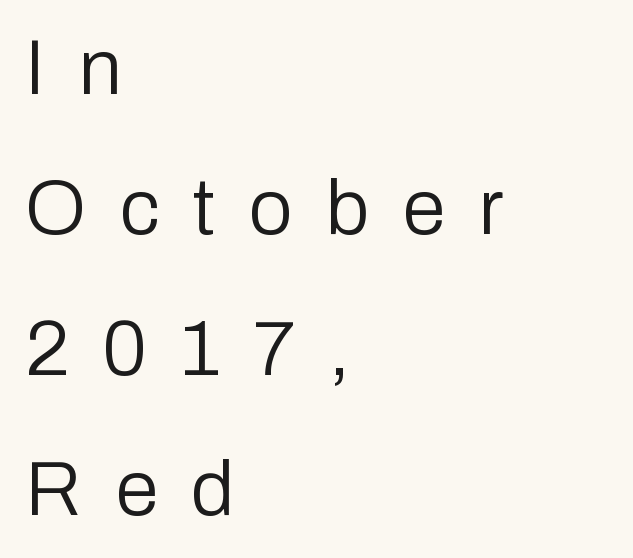
Q: Is the text bold? A: No.
Q: Is the text italic (slanted)? A: No, it is upright.
Q: Is the typeface a serif or a sans-serif typeface? A: Sans-serif.
Q: Is the text underlined? A: No.
Q: How is the paragraph aligned? A: Left-aligned.
Q: Is the spacing between letters normal or unusually wide? A: Unusually wide.
Q: Width (condensed, normal, or wide)? A: Normal.
Q: Stroke contrast? A: Low.
Q: x-height? A: Medium.
Q: Monospaced? A: No.
